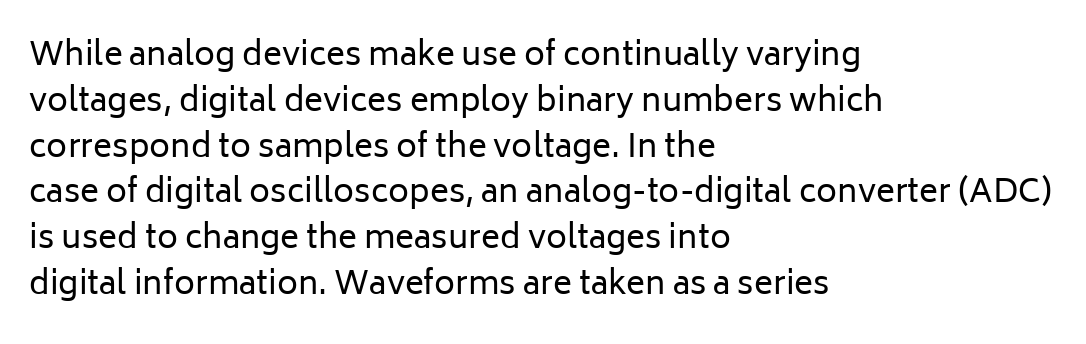
{"serif": "no", "italic": "no", "bold": "no", "weight": "regular", "width": "normal", "stroke_contrast": "low", "x_height": "medium", "monospaced": "no", "underline": "no", "align": "left", "line_spacing": "normal", "line_spacing_ratio": 1.43, "letter_spacing": "normal", "letter_spacing_em": 0.0, "glyph_px": 32}
